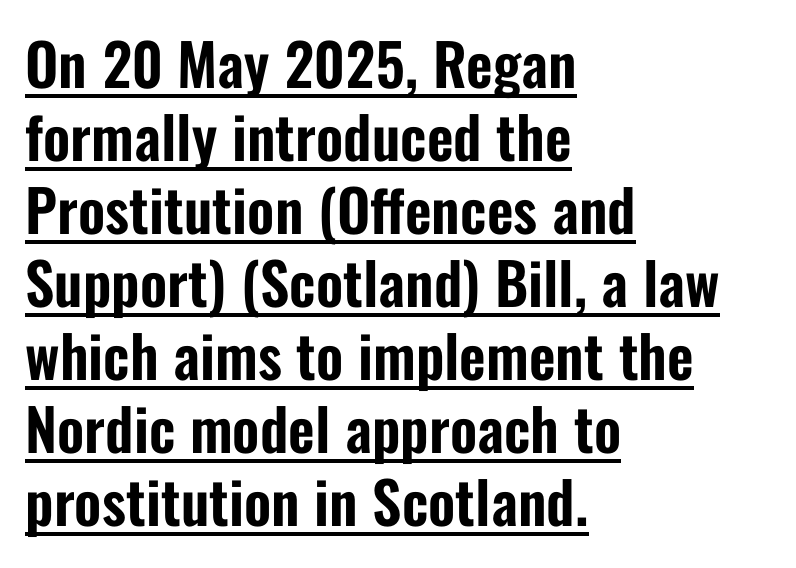
The image shows 58 px condensed sans-serif type, upright; set left-aligned, normal line spacing (1.26x), normal letter spacing, underlined; low stroke contrast and a medium x-height.
